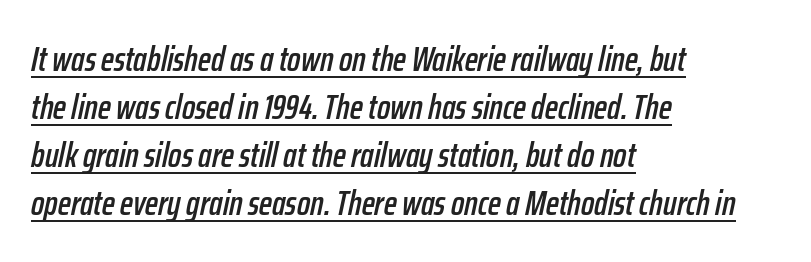
This sample has the flowing, uneven cadence of proportional lettering. A rule runs beneath these lines of type. One glance says typical: line gaps are just what's usual. Characters are canted at an angle relative to the baseline's perpendicular.
